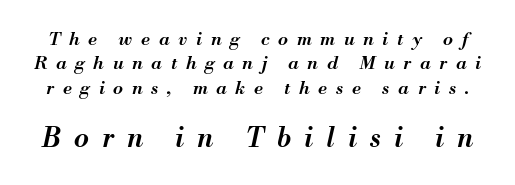
{"italic": "yes", "lean": "right", "slant_degrees": 13, "bold": "semi", "underline": "no", "line_spacing": "normal", "line_spacing_ratio": 1.35, "letter_spacing": "wide", "letter_spacing_em": 0.49, "larger_block": "second", "size_ratio": 1.5, "glyph_px": 27}
